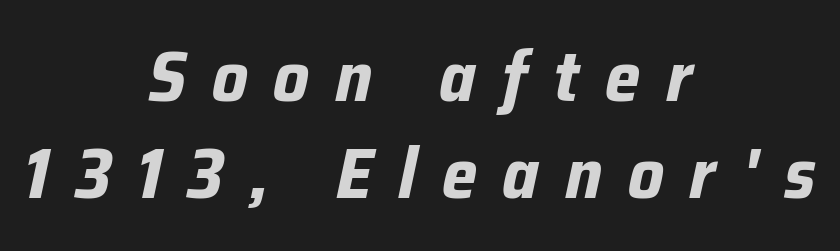
{"italic": "yes", "lean": "right", "slant_degrees": 12, "bold": "yes", "weight": "bold", "width": "normal", "stroke_contrast": "low", "x_height": "medium", "monospaced": "no", "underline": "no", "align": "center", "line_spacing": "normal", "line_spacing_ratio": 1.37, "letter_spacing": "wide", "letter_spacing_em": 0.36, "glyph_px": 71}
